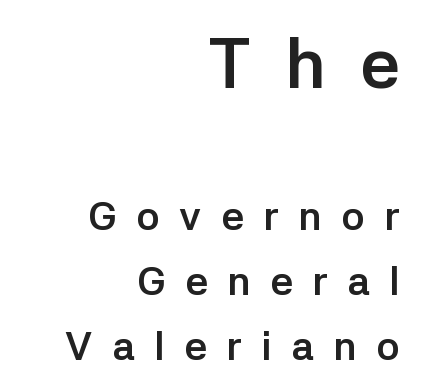
Baseline-to-baseline distance is the conventional proportion of letter height. In terms of letterform style, serifs are entirely absent. Spacing verdict: proportional, widths tailored to each character. A clean baseline with only descenders dipping below it. The type sits square on the baseline with zero lean.
